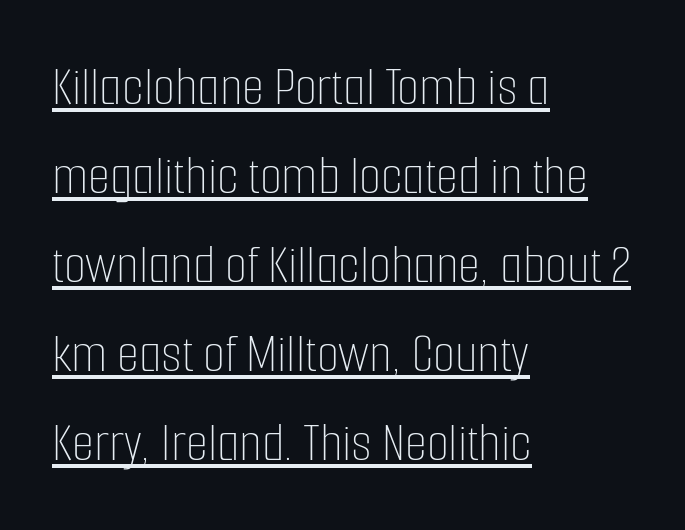
The image shows 57 px thin, condensed type, upright; set left-aligned, normal line spacing (1.56x), normal letter spacing, underlined; low stroke contrast and a medium x-height.
